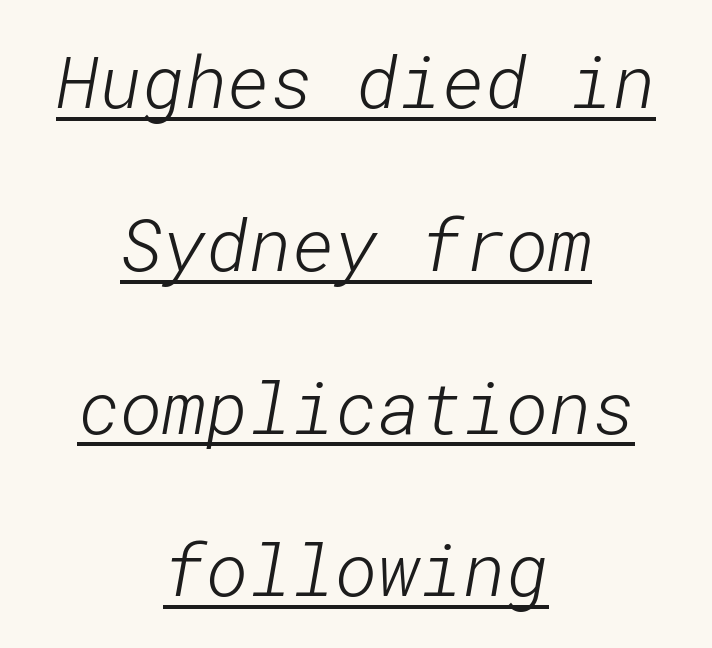
A quiet, ordinary-to-light weight characterises the typeface. These lines keep a tight, regular rhythm from letter to letter. A centered setting, common on invitations and titles, is used for this passage. Vertically, the passage feels expansive, rows floating well apart. This is underlined copy, the kind a proofreader might mark for attention.
